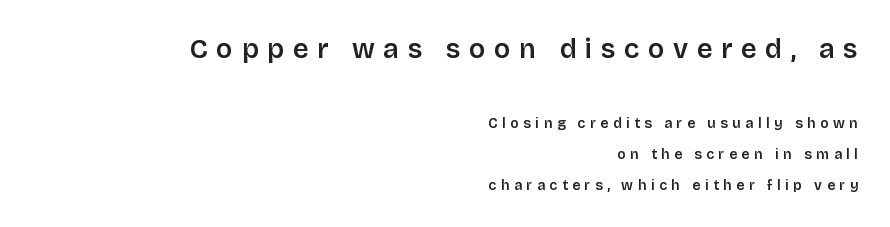
Q: Is the text bold? A: Semi-bold.
Q: Is the text italic (slanted)? A: No, it is upright.
Q: Is the text underlined? A: No.
Q: How is the paragraph aligned? A: Right-aligned.
Q: Is the spacing between letters normal or unusually wide? A: Unusually wide.
Q: Is the spacing between lines tight, normal or loose? A: Loose.
Q: Which block of text is set in a larger size, the first (top) or the second (bottom)? A: The first (top) one.
